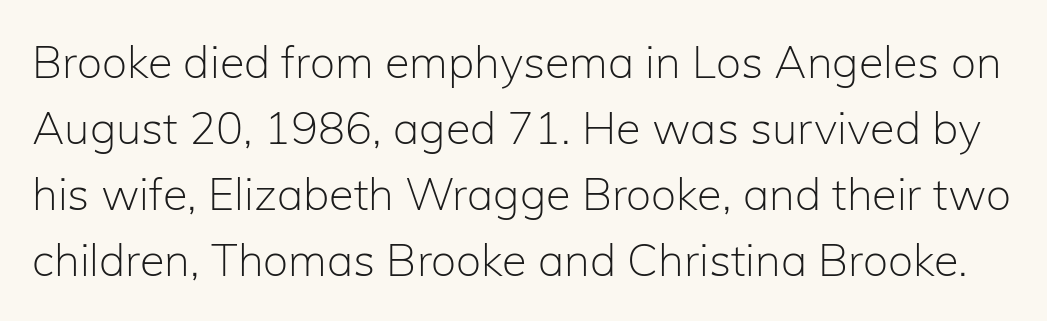
Q: Is the text bold? A: No.
Q: Is the text italic (slanted)? A: No, it is upright.
Q: Is the typeface a serif or a sans-serif typeface? A: Sans-serif.
Q: Is the text underlined? A: No.
Q: Is the spacing between letters normal or unusually wide? A: Normal.
Q: Is the spacing between lines tight, normal or loose? A: Normal.
Q: Width (condensed, normal, or wide)? A: Normal.
Q: Stroke contrast? A: Low.
Q: x-height? A: Medium.
Q: Monospaced? A: No.
